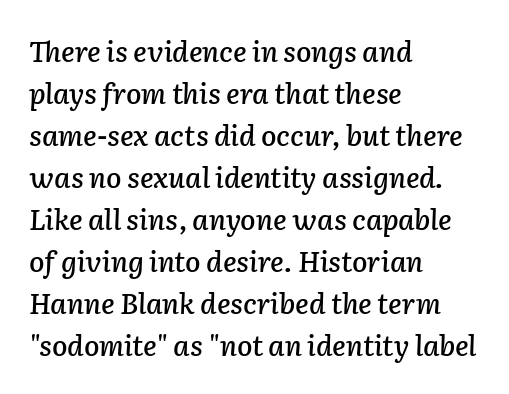
The image shows 28 px text type, italic (leaning right); set left-aligned, normal line spacing (1.5x), normal letter spacing, not underlined; low stroke contrast and a medium x-height.
